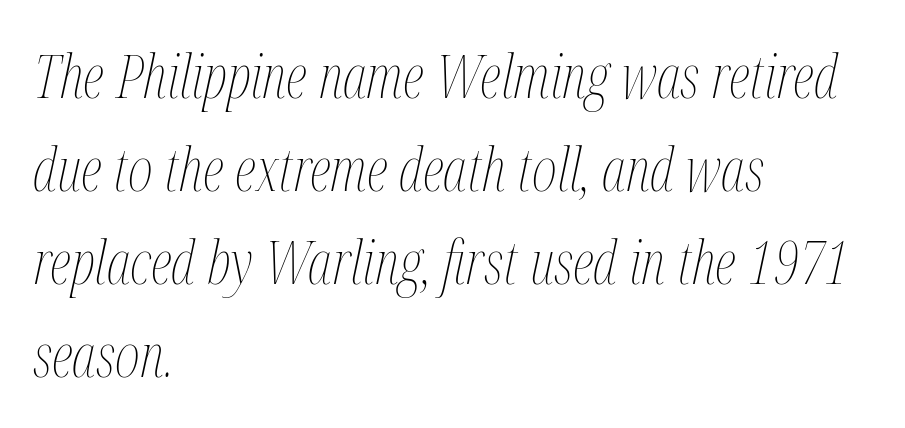
Q: Is the text bold? A: No.
Q: Is the text italic (slanted)? A: Yes, it leans right by about 12 degrees.
Q: Is the text underlined? A: No.
Q: How is the paragraph aligned? A: Left-aligned.
Q: Is the spacing between letters normal or unusually wide? A: Normal.
Q: Is the spacing between lines tight, normal or loose? A: Normal.
Q: Width (condensed, normal, or wide)? A: Condensed.
Q: Stroke contrast? A: Medium.
Q: x-height? A: Medium.
Q: Monospaced? A: No.
